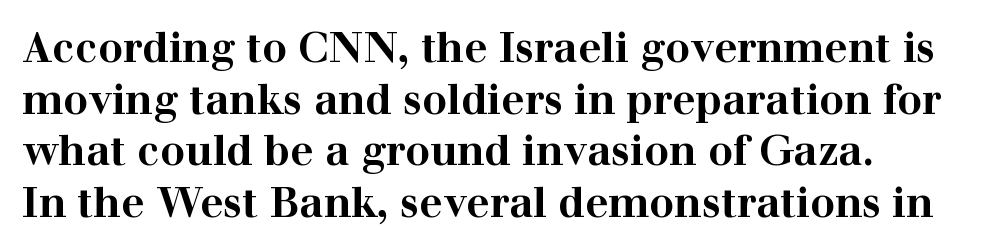
{"serif": "yes", "italic": "no", "bold": "yes", "weight": "bold", "width": "wide", "stroke_contrast": "high", "x_height": "medium", "monospaced": "no", "underline": "no", "align": "left", "line_spacing": "normal", "line_spacing_ratio": 1.26, "letter_spacing": "normal", "letter_spacing_em": 0.0, "glyph_px": 41}
